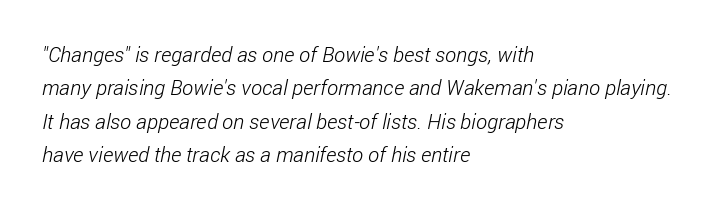
Q: Is the text bold? A: No.
Q: Is the text underlined? A: No.
Q: How is the paragraph aligned? A: Left-aligned.
Q: Is the spacing between letters normal or unusually wide? A: Normal.
Q: Is the spacing between lines tight, normal or loose? A: Normal.
